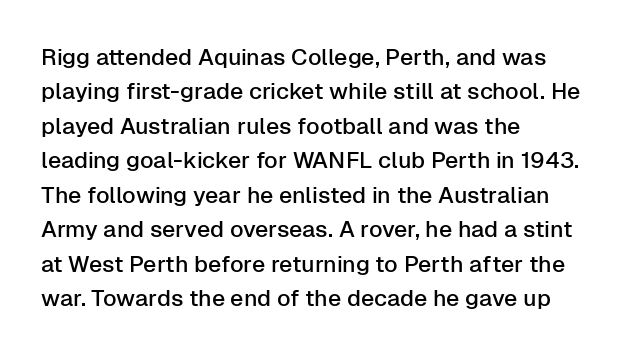
{"italic": "no", "underline": "no", "align": "left", "line_spacing": "normal", "line_spacing_ratio": 1.5, "letter_spacing": "normal", "letter_spacing_em": 0.0, "glyph_px": 23}
